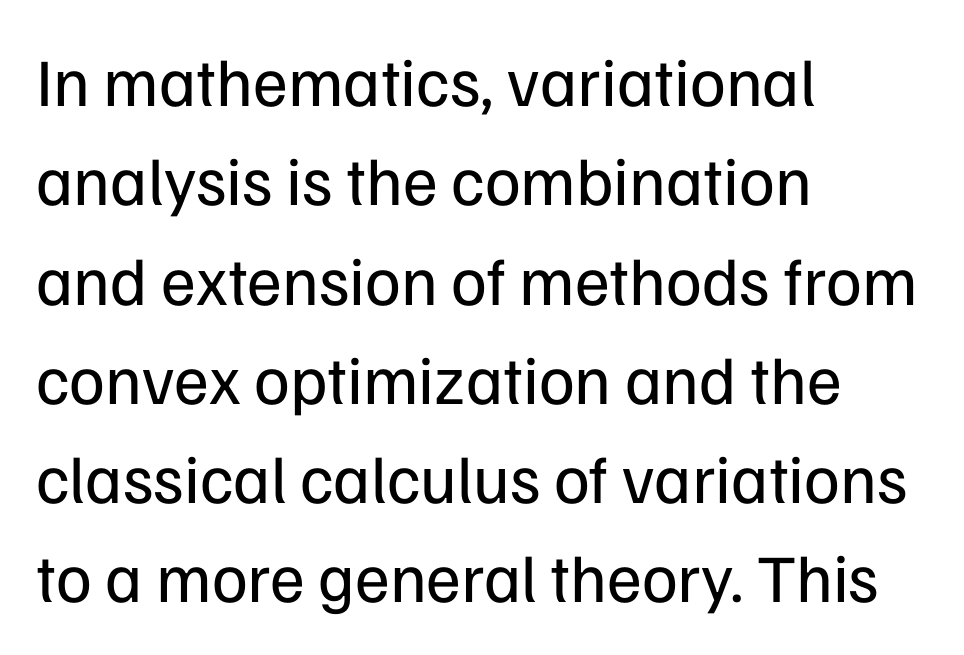
Is the block centered? No — it sits flush against the left margin. A typesetter would call this proportional, since set widths differ per character. Horizontal bands of white between lines are of average thickness. Stem width sits at or under what a default text font uses.
